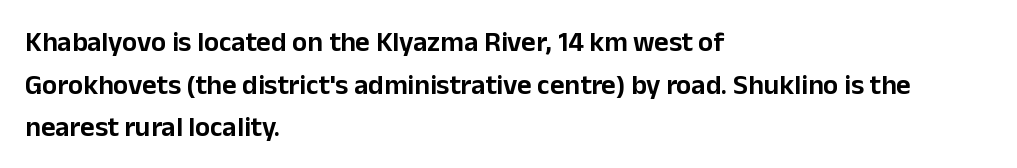
{"serif": "no", "italic": "no", "width": "normal", "stroke_contrast": "low", "x_height": "medium", "monospaced": "no", "underline": "no", "align": "left", "line_spacing": "normal", "line_spacing_ratio": 1.52, "letter_spacing": "normal", "letter_spacing_em": 0.0, "glyph_px": 28}
